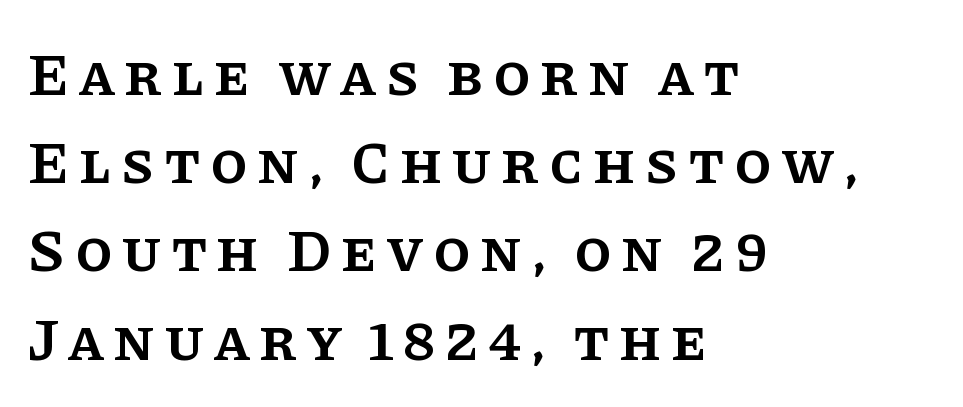
Q: Is the text bold? A: Semi-bold.
Q: Is the text italic (slanted)? A: No, it is upright.
Q: Is the typeface a serif or a sans-serif typeface? A: Serif.
Q: Is the text underlined? A: No.
Q: How is the paragraph aligned? A: Left-aligned.
Q: Is the spacing between lines tight, normal or loose? A: Normal.
Q: Width (condensed, normal, or wide)? A: Normal.
Q: Stroke contrast? A: Low.
Q: x-height? A: Large.
Q: Monospaced? A: No.
